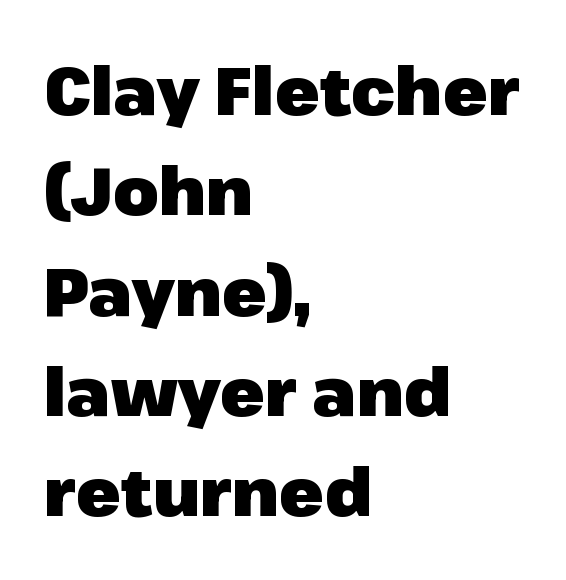
Q: Is the text bold? A: Yes.
Q: Is the text italic (slanted)? A: No, it is upright.
Q: Is the typeface a serif or a sans-serif typeface? A: Sans-serif.
Q: Is the text underlined? A: No.
Q: How is the paragraph aligned? A: Left-aligned.
Q: Is the spacing between letters normal or unusually wide? A: Normal.
Q: Is the spacing between lines tight, normal or loose? A: Normal.
Q: Width (condensed, normal, or wide)? A: Normal.
Q: Stroke contrast? A: Low.
Q: x-height? A: Medium.
Q: Monospaced? A: No.
